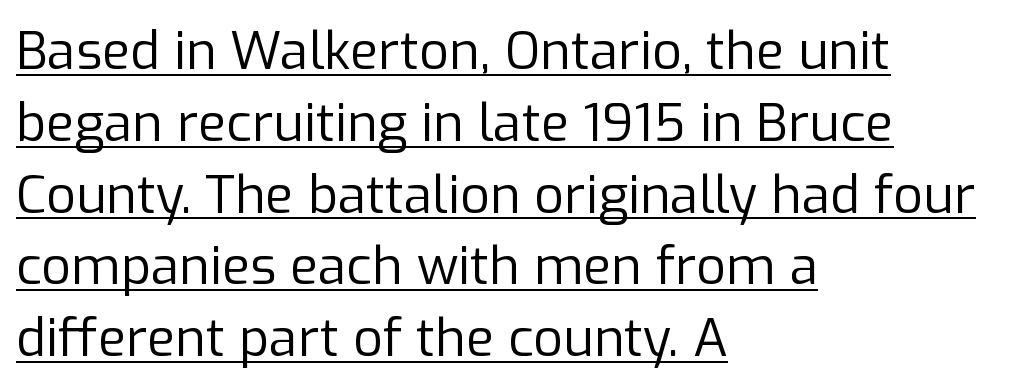
{"serif": "no", "italic": "no", "bold": "no", "weight": "regular", "width": "normal", "stroke_contrast": "low", "x_height": "medium", "monospaced": "no", "underline": "yes", "align": "left", "line_spacing": "normal", "line_spacing_ratio": 1.38, "letter_spacing": "normal", "letter_spacing_em": 0.0, "glyph_px": 52}
